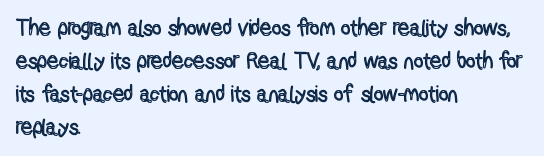
The image shows 23 px text type, upright; set left-aligned, normal line spacing (1.44x), normal letter spacing, not underlined.
